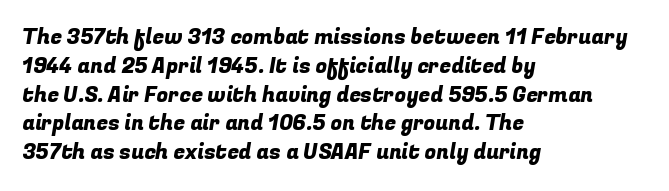
Q: Is the text underlined? A: No.
Q: How is the paragraph aligned? A: Left-aligned.
Q: Is the spacing between letters normal or unusually wide? A: Normal.
Q: Is the spacing between lines tight, normal or loose? A: Normal.
